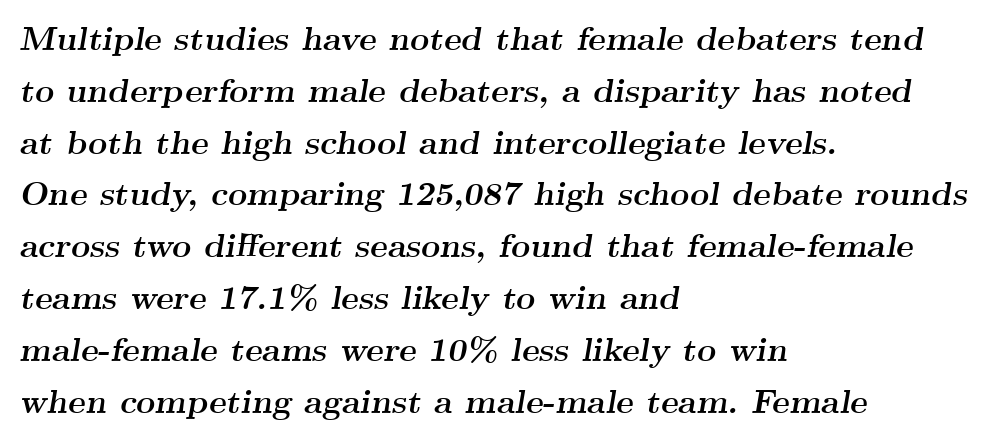
{"serif": "yes", "italic": "yes", "lean": "right", "slant_degrees": 9, "bold": "yes", "weight": "semibold", "width": "wide", "stroke_contrast": "medium", "x_height": "small", "monospaced": "no", "underline": "no", "align": "left", "line_spacing": "normal", "line_spacing_ratio": 1.57, "letter_spacing": "normal", "letter_spacing_em": 0.0, "glyph_px": 33}
